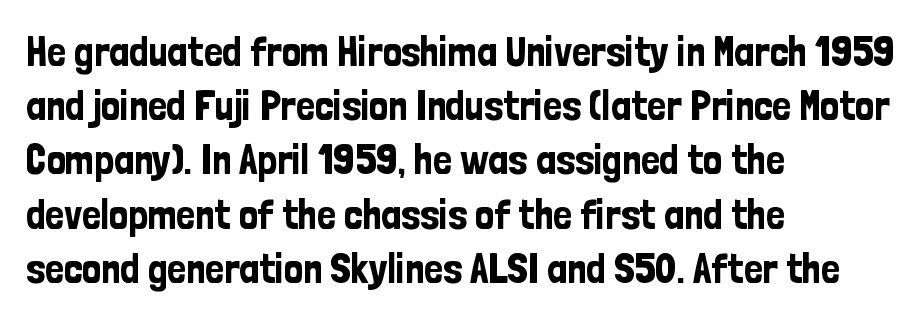
Q: Is the text italic (slanted)? A: No, it is upright.
Q: Is the typeface a serif or a sans-serif typeface? A: Sans-serif.
Q: Is the text underlined? A: No.
Q: How is the paragraph aligned? A: Left-aligned.
Q: Is the spacing between letters normal or unusually wide? A: Normal.
Q: Is the spacing between lines tight, normal or loose? A: Normal.
Q: Width (condensed, normal, or wide)? A: Condensed.
Q: Stroke contrast? A: Low.
Q: x-height? A: Medium.
Q: Monospaced? A: No.
